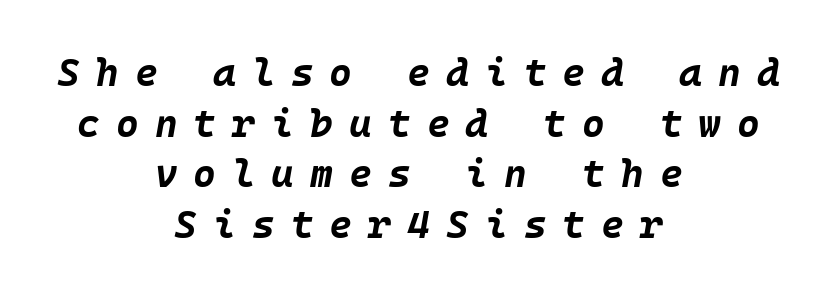
The image shows 39 px bold type, italic (leaning right); set centered, normal line spacing (1.3x), unusually wide letter spacing (+0.41 em), not underlined; low stroke contrast and a large x-height.
